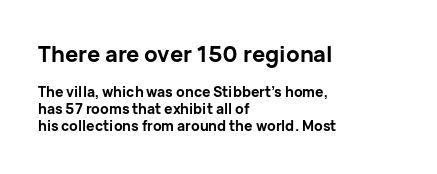
The image shows 22 px bold type, upright; set left-aligned, line spacing 1.2x, normal letter spacing, not underlined; the first (top) block is 1.57x larger.
